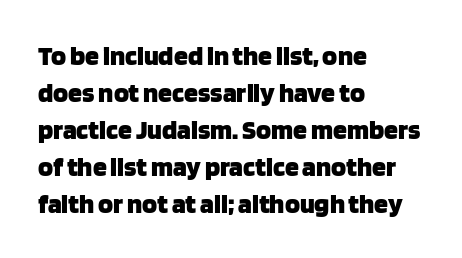
A typesetter would call this proportional, since set widths differ per character. Note: no serifs on the glyphs. This sample is left-justified, so line endings fall wherever the words run out. Underline: absent.
